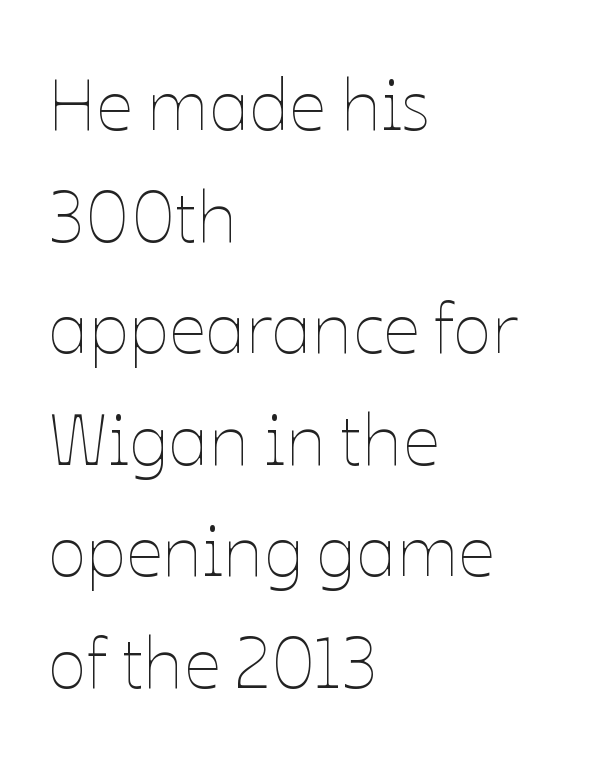
The image shows 72 px thin type, upright; set left-aligned, normal line spacing (1.55x), normal letter spacing, not underlined; low stroke contrast and a medium x-height.
